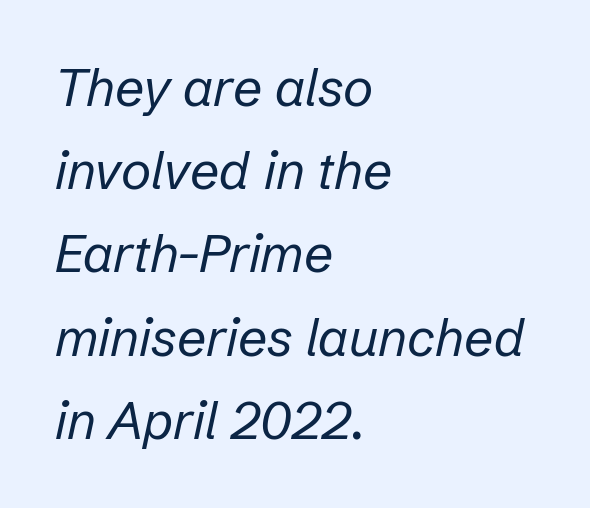
{"italic": "yes", "lean": "right", "slant_degrees": 12, "bold": "no", "weight": "regular", "width": "normal", "stroke_contrast": "low", "x_height": "medium", "monospaced": "no", "underline": "no", "align": "left", "line_spacing": "normal", "line_spacing_ratio": 1.6, "letter_spacing": "normal", "letter_spacing_em": 0.0, "glyph_px": 52}
